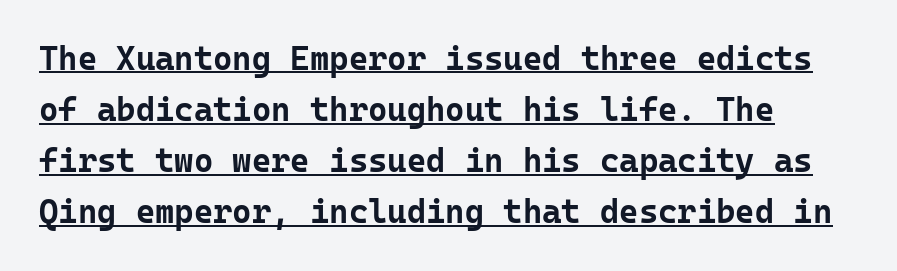
Q: Is the text bold? A: Yes.
Q: Is the text italic (slanted)? A: No, it is upright.
Q: Is the typeface a serif or a sans-serif typeface? A: Sans-serif.
Q: Is the text underlined? A: Yes.
Q: How is the paragraph aligned? A: Left-aligned.
Q: Is the spacing between letters normal or unusually wide? A: Normal.
Q: Is the spacing between lines tight, normal or loose? A: Normal.
Q: Width (condensed, normal, or wide)? A: Normal.
Q: Stroke contrast? A: Low.
Q: x-height? A: Medium.
Q: Monospaced? A: Yes.
